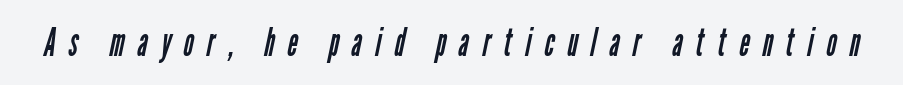
Stem width sits at or under what a default text font uses. Only glyphs here, with clear space below each row. Here the designer chose a conventional face with non-uniform glyph widths. Words appear elongated and porous because spacing is wide. The designer went with a sans here, leaving each stem footless.
